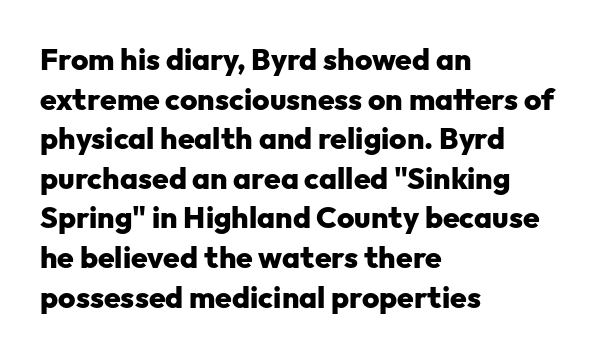
You could not count columns in this text — the font is proportionally spaced. The rendering uses a moderate line-height, typical for paragraphs. These lines carry a lot of weight — the face is fully bold. The words here are not underlined.
